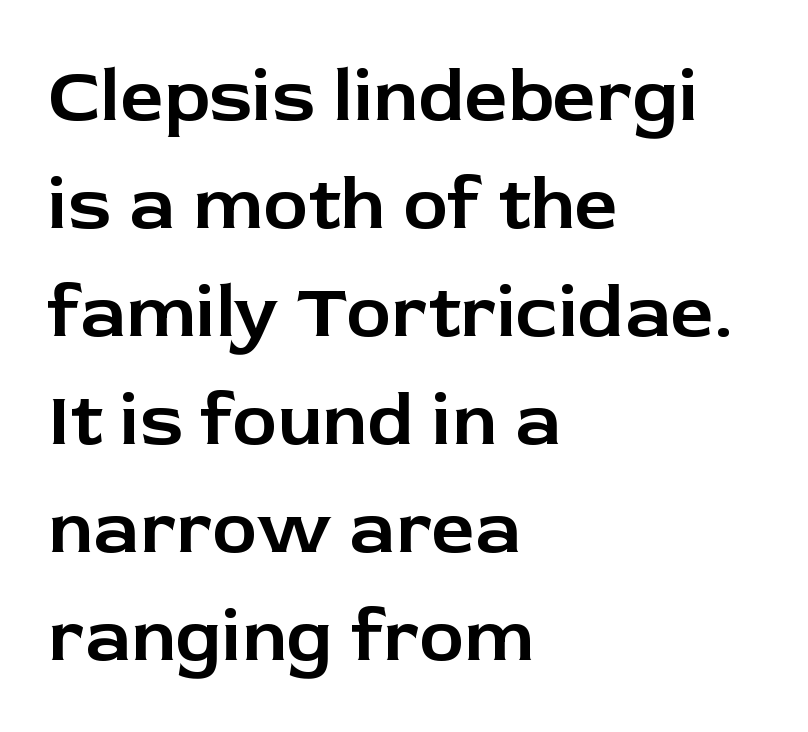
{"serif": "no", "italic": "no", "width": "normal", "stroke_contrast": "low", "x_height": "medium", "monospaced": "no", "underline": "no", "align": "left", "line_spacing": "normal", "line_spacing_ratio": 1.42, "letter_spacing": "normal", "letter_spacing_em": 0.0, "glyph_px": 76}
